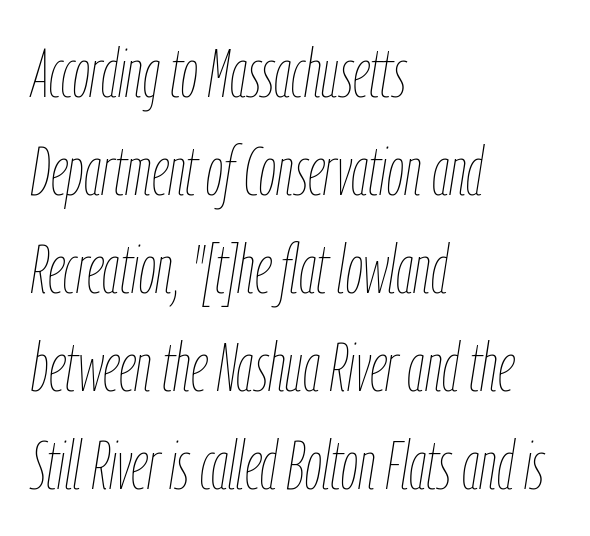
Q: Is the text bold? A: No.
Q: Is the text italic (slanted)? A: Yes, it leans right by about 9 degrees.
Q: Is the text underlined? A: No.
Q: How is the paragraph aligned? A: Left-aligned.
Q: Is the spacing between letters normal or unusually wide? A: Normal.
Q: Is the spacing between lines tight, normal or loose? A: Normal.
Q: Width (condensed, normal, or wide)? A: Condensed.
Q: Stroke contrast? A: Low.
Q: x-height? A: Medium.
Q: Monospaced? A: No.
